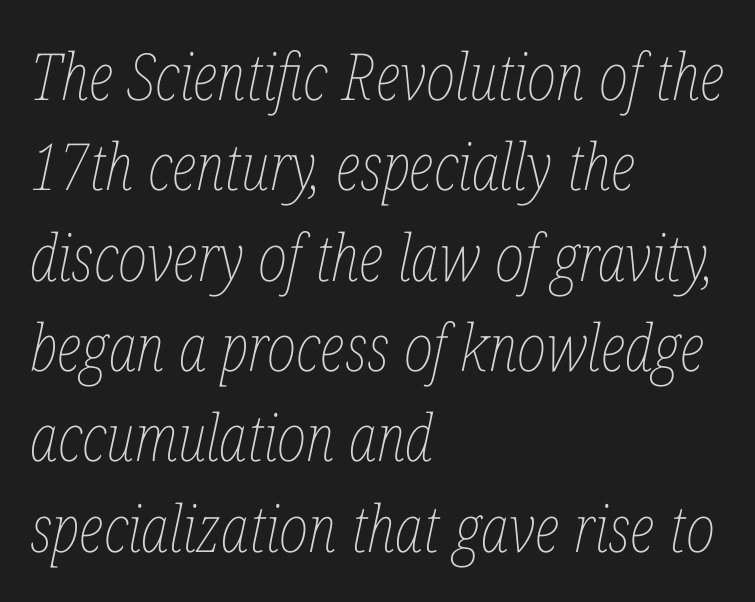
The image shows 65 px thin, condensed type, italic (leaning right); set left-aligned, normal line spacing (1.39x), normal letter spacing, not underlined; low stroke contrast and a medium x-height.
